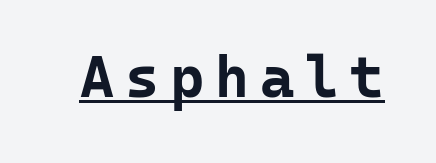
The image shows 58 px bold sans-serif type, upright, monospaced; set underlined; low stroke contrast and a medium x-height.
